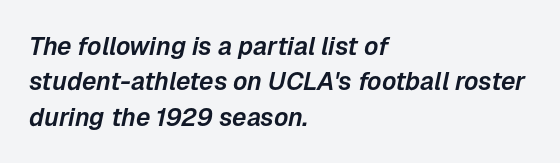
Q: Is the text italic (slanted)? A: Yes, it leans right by about 12 degrees.
Q: Is the text underlined? A: No.
Q: How is the paragraph aligned? A: Left-aligned.
Q: Is the spacing between letters normal or unusually wide? A: Normal.
Q: Is the spacing between lines tight, normal or loose? A: Normal.
